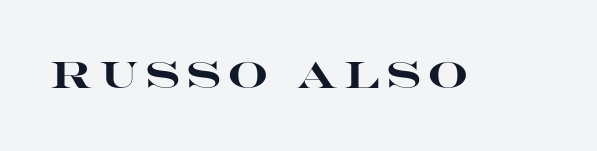
{"italic": "no", "bold": "yes", "weight": "heavy", "width": "wide", "stroke_contrast": "high", "x_height": "large", "monospaced": "no", "underline": "no", "glyph_px": 36}
